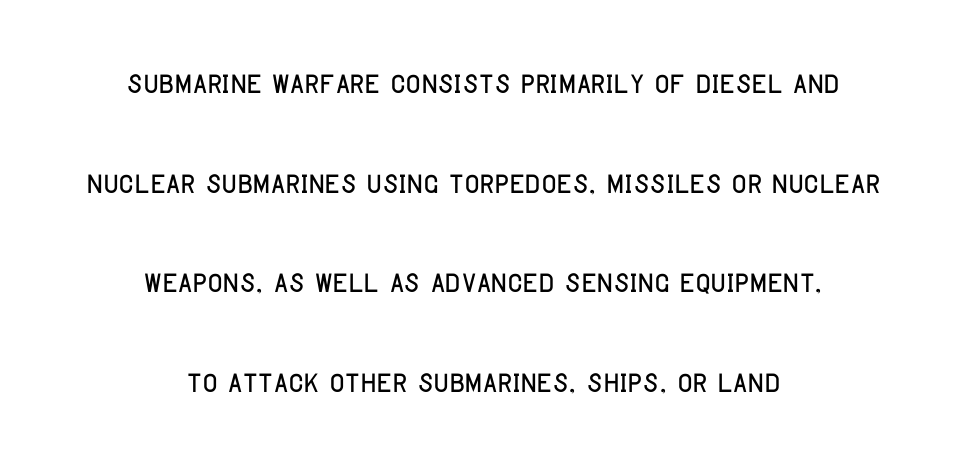
{"serif": "no", "italic": "no", "width": "condensed", "stroke_contrast": "low", "x_height": "large", "monospaced": "no", "underline": "no", "align": "center", "line_spacing": "loose", "line_spacing_ratio": 2.43, "letter_spacing": "normal", "letter_spacing_em": 0.0, "glyph_px": 41}
